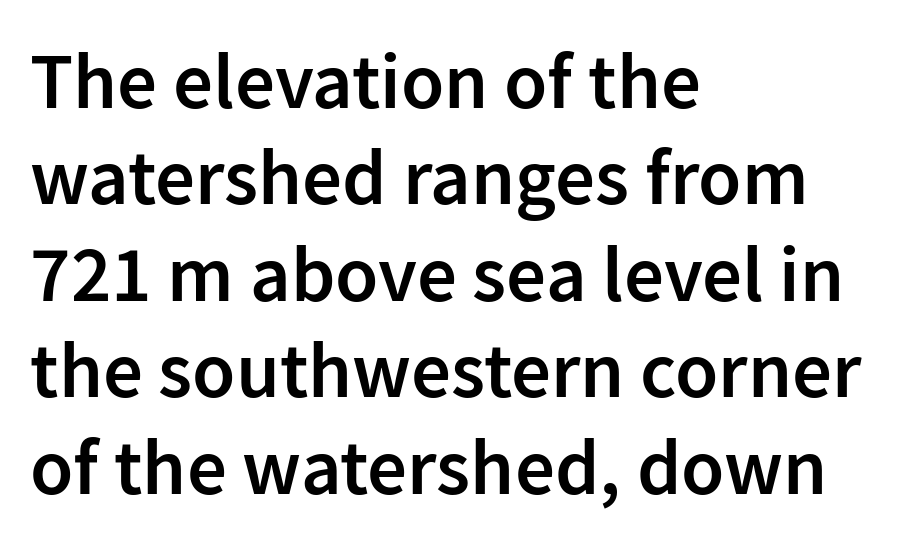
The image shows 79 px semibold sans-serif type, upright; set left-aligned, line spacing 1.22x, normal letter spacing, not underlined; low stroke contrast and a medium x-height.
